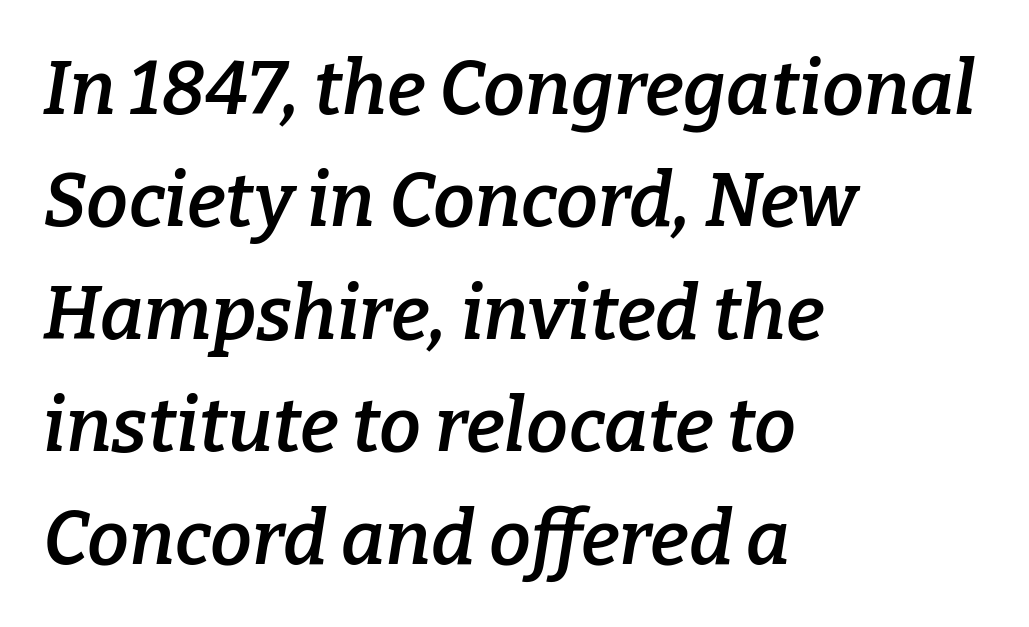
This rendering features lettering with no underline. Each letter keeps its own natural width here, so spacing adapts to shape. The rows are spaced the way most documents space them. In terms of letterspacing, this is plain default setting. The typesetter chose a ragged-right arrangement here.
